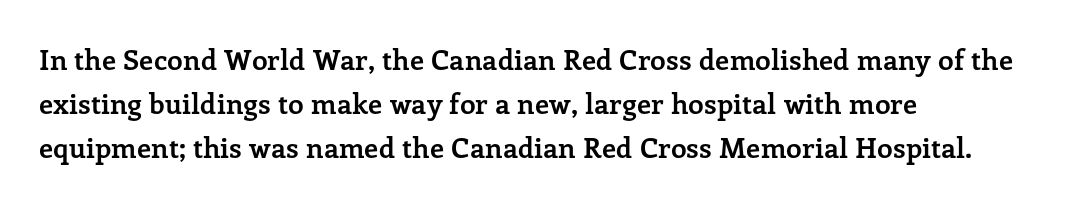
Q: Is the text bold? A: Yes.
Q: Is the text italic (slanted)? A: No, it is upright.
Q: Is the typeface a serif or a sans-serif typeface? A: Serif.
Q: Is the text underlined? A: No.
Q: How is the paragraph aligned? A: Left-aligned.
Q: Is the spacing between letters normal or unusually wide? A: Normal.
Q: Is the spacing between lines tight, normal or loose? A: Normal.
Q: Width (condensed, normal, or wide)? A: Normal.
Q: Stroke contrast? A: Low.
Q: x-height? A: Medium.
Q: Monospaced? A: No.
